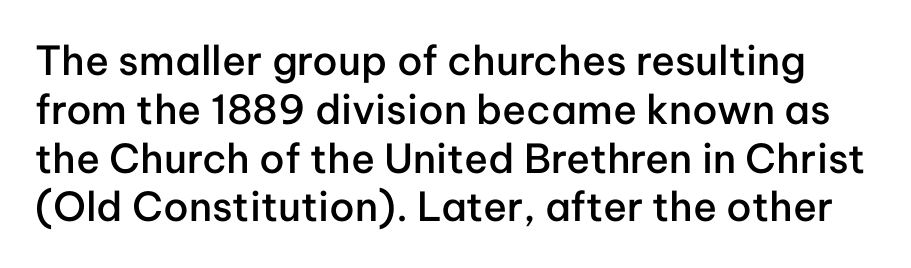
Q: Is the text bold? A: Semi-bold.
Q: Is the text italic (slanted)? A: No, it is upright.
Q: Is the typeface a serif or a sans-serif typeface? A: Sans-serif.
Q: Is the text underlined? A: No.
Q: Is the spacing between letters normal or unusually wide? A: Normal.
Q: Width (condensed, normal, or wide)? A: Normal.
Q: Stroke contrast? A: Low.
Q: x-height? A: Medium.
Q: Monospaced? A: No.
